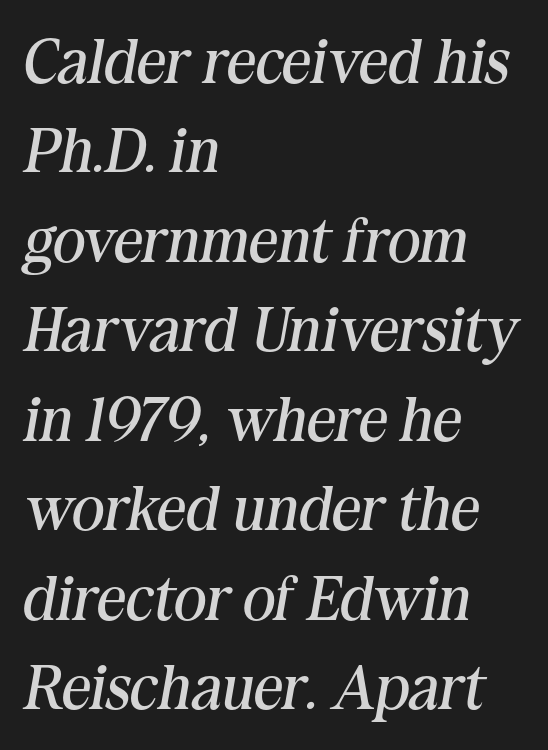
Q: Is the text bold? A: No.
Q: Is the text italic (slanted)? A: Yes, it leans right by about 10 degrees.
Q: Is the typeface a serif or a sans-serif typeface? A: Serif.
Q: Is the text underlined? A: No.
Q: How is the paragraph aligned? A: Left-aligned.
Q: Is the spacing between letters normal or unusually wide? A: Normal.
Q: Is the spacing between lines tight, normal or loose? A: Normal.
Q: Width (condensed, normal, or wide)? A: Normal.
Q: Stroke contrast? A: Medium.
Q: x-height? A: Medium.
Q: Monospaced? A: No.
